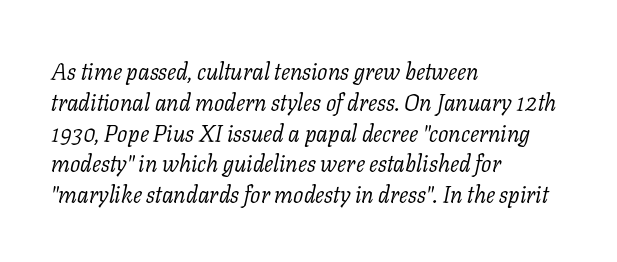
Q: Is the text bold? A: No.
Q: Is the text italic (slanted)? A: Yes, it leans right by about 11 degrees.
Q: Is the text underlined? A: No.
Q: How is the paragraph aligned? A: Left-aligned.
Q: Is the spacing between letters normal or unusually wide? A: Normal.
Q: Is the spacing between lines tight, normal or loose? A: Normal.
